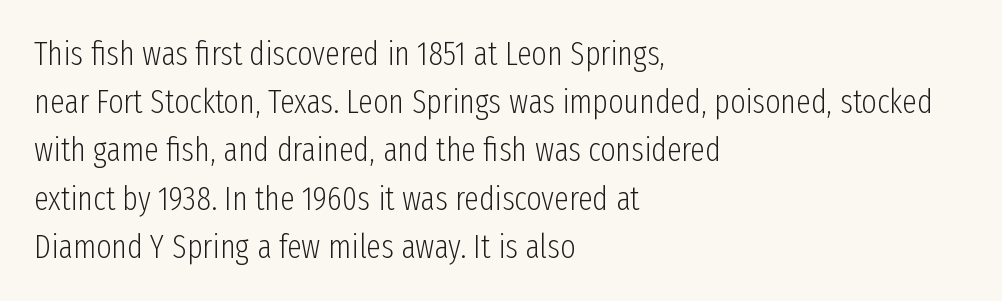
Q: Is the text bold? A: No.
Q: Is the text italic (slanted)? A: No, it is upright.
Q: Is the typeface a serif or a sans-serif typeface? A: Sans-serif.
Q: Is the text underlined? A: No.
Q: How is the paragraph aligned? A: Left-aligned.
Q: Is the spacing between letters normal or unusually wide? A: Normal.
Q: Is the spacing between lines tight, normal or loose? A: Normal.
Q: Width (condensed, normal, or wide)? A: Condensed.
Q: Stroke contrast? A: Low.
Q: x-height? A: Medium.
Q: Monospaced? A: No.
